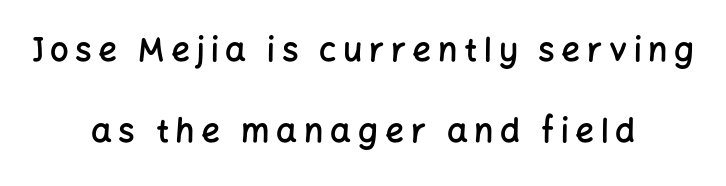
{"serif": "no", "italic": "no", "bold": "semi", "weight": "semibold", "width": "normal", "stroke_contrast": "low", "x_height": "medium", "monospaced": "no", "underline": "no", "align": "center", "line_spacing": "loose", "line_spacing_ratio": 2.46, "letter_spacing": "wide", "letter_spacing_em": 0.2, "glyph_px": 33}
